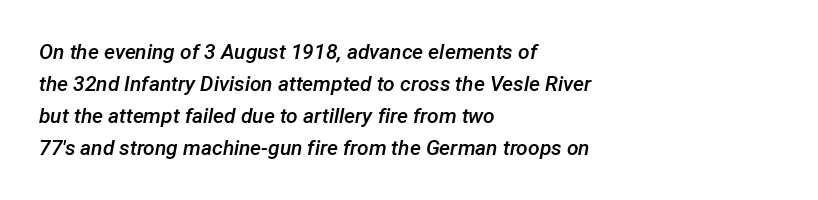
Q: Is the text bold? A: Semi-bold.
Q: Is the text italic (slanted)? A: Yes, it leans right by about 12 degrees.
Q: Is the text underlined? A: No.
Q: How is the paragraph aligned? A: Left-aligned.
Q: Is the spacing between letters normal or unusually wide? A: Normal.
Q: Is the spacing between lines tight, normal or loose? A: Normal.
